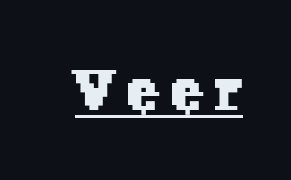
{"serif": "yes", "width": "normal", "stroke_contrast": "low", "x_height": "medium", "monospaced": "no", "underline": "yes", "letter_spacing": "wide", "letter_spacing_em": 0.21, "glyph_px": 58}
